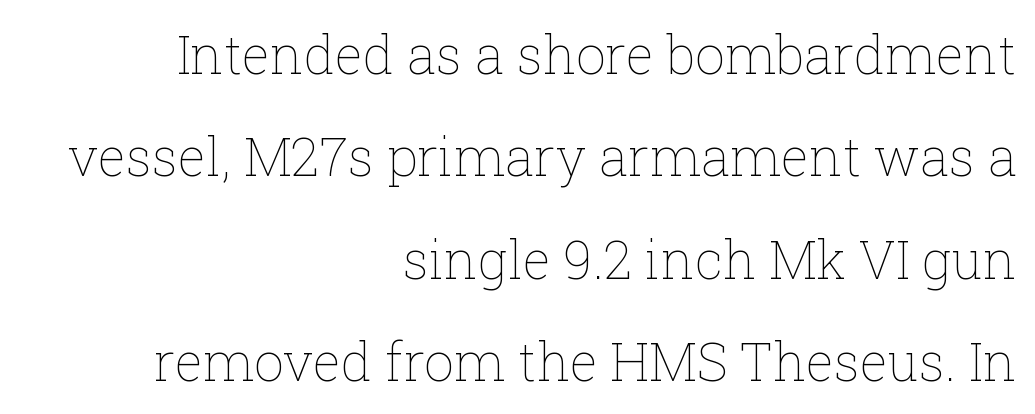
Q: Is the text bold? A: No.
Q: Is the text italic (slanted)? A: No, it is upright.
Q: Is the text underlined? A: No.
Q: How is the paragraph aligned? A: Right-aligned.
Q: Is the spacing between letters normal or unusually wide? A: Normal.
Q: Is the spacing between lines tight, normal or loose? A: Loose.
Q: Width (condensed, normal, or wide)? A: Normal.
Q: Stroke contrast? A: Low.
Q: x-height? A: Medium.
Q: Monospaced? A: No.
